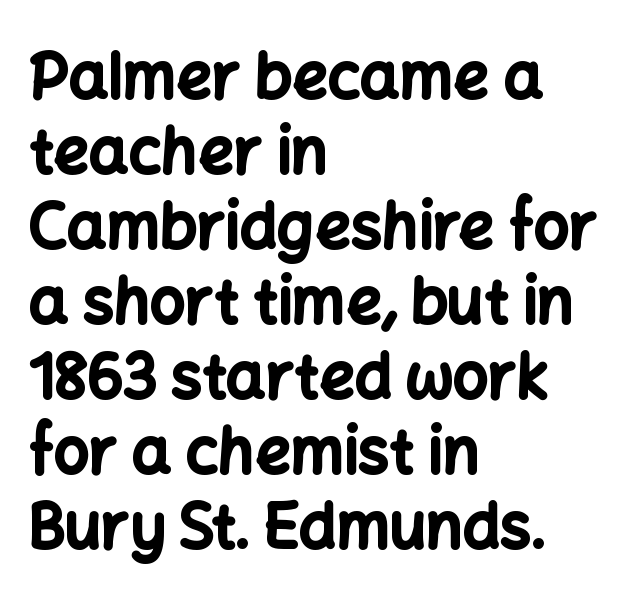
The image shows 62 px bold sans-serif type, upright; set left-aligned, line spacing 1.21x, normal letter spacing, not underlined; low stroke contrast and a medium x-height.
